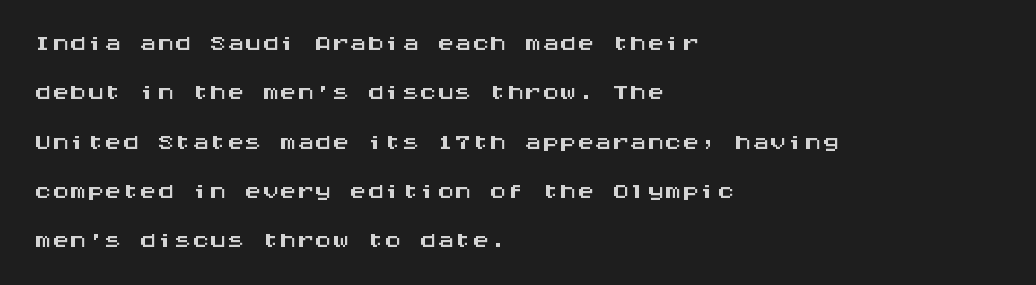
The image shows 35 px wide sans-serif type, upright, monospaced; set left-aligned, normal line spacing (1.41x), normal letter spacing, not underlined; medium stroke contrast and a large x-height.
